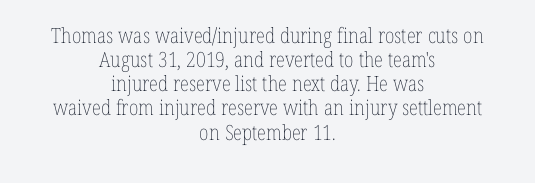
{"italic": "no", "bold": "no", "underline": "no", "align": "center", "line_spacing": "tight", "line_spacing_ratio": 1.15, "letter_spacing": "normal", "letter_spacing_em": 0.0, "glyph_px": 21}
